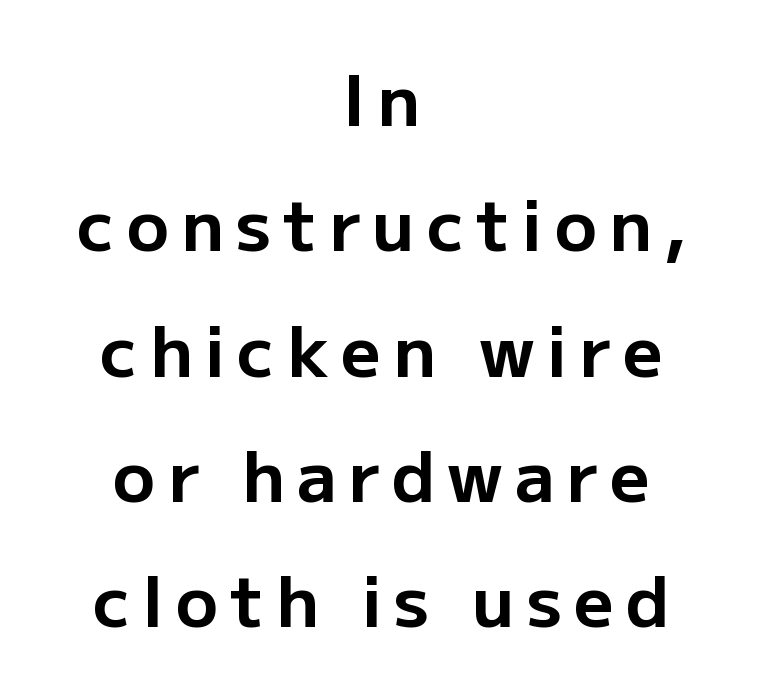
To sum up the face: it is a sans, with no serifs. Character widths vary here, with narrow letters taking less room than wide ones. Underlining? Definitely not there. Does the weight exceed regular? Yes, all the way to bold. The letters stand straight up with perfectly vertical stems. The text block is weighted toward neither margin, spreading evenly from the middle.
